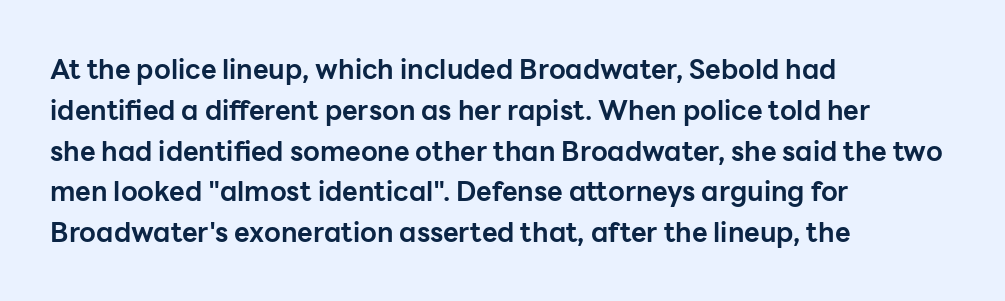
Q: Is the text bold? A: Yes.
Q: Is the text italic (slanted)? A: No, it is upright.
Q: Is the text underlined? A: No.
Q: How is the paragraph aligned? A: Left-aligned.
Q: Is the spacing between letters normal or unusually wide? A: Normal.
Q: Is the spacing between lines tight, normal or loose? A: Normal.
